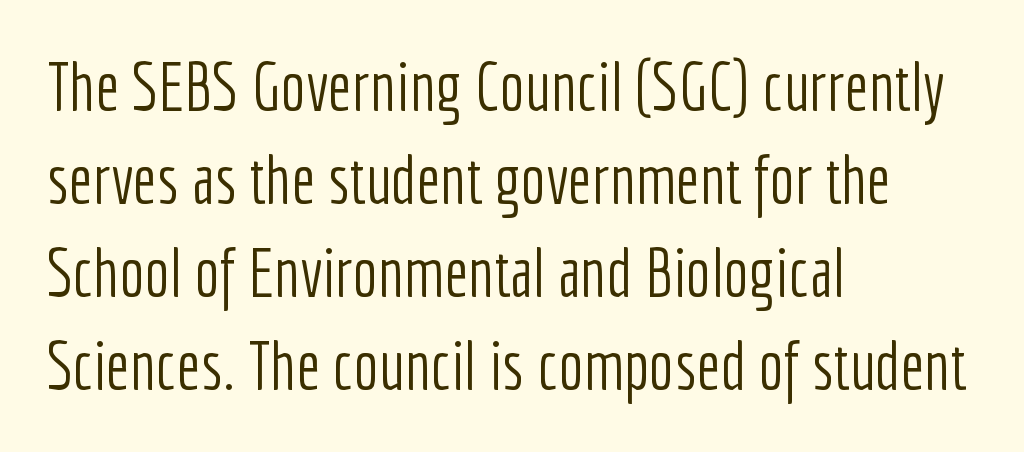
{"serif": "no", "italic": "no", "bold": "no", "weight": "light", "width": "condensed", "stroke_contrast": "low", "x_height": "medium", "monospaced": "no", "underline": "no", "align": "left", "line_spacing": "normal", "line_spacing_ratio": 1.39, "letter_spacing": "normal", "letter_spacing_em": 0.0, "glyph_px": 67}
